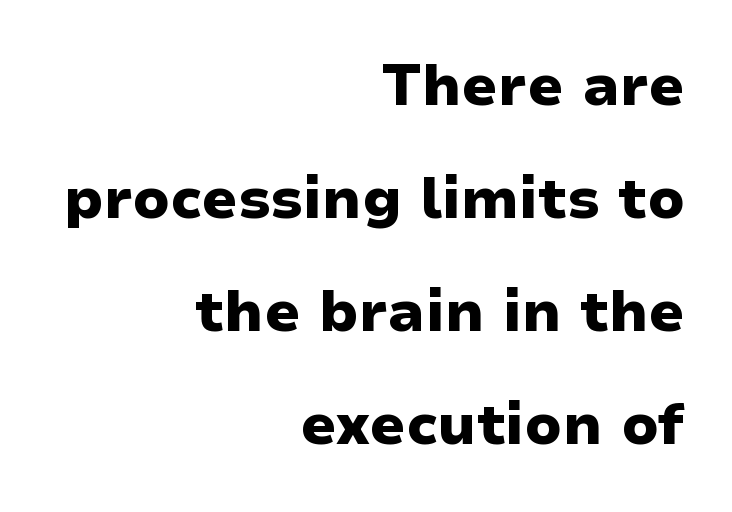
The image shows 57 px heavy, wide sans-serif type, upright; set right-aligned, loose line spacing (1.98x), normal letter spacing, not underlined; low stroke contrast and a medium x-height.
